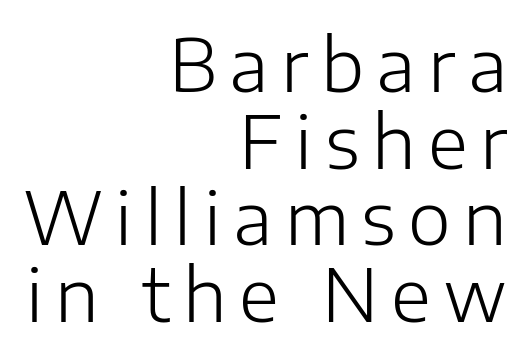
{"serif": "no", "italic": "no", "bold": "no", "weight": "light", "width": "normal", "stroke_contrast": "low", "x_height": "medium", "monospaced": "no", "underline": "no", "align": "right", "line_spacing": "tight", "line_spacing_ratio": 1.05, "glyph_px": 73}
